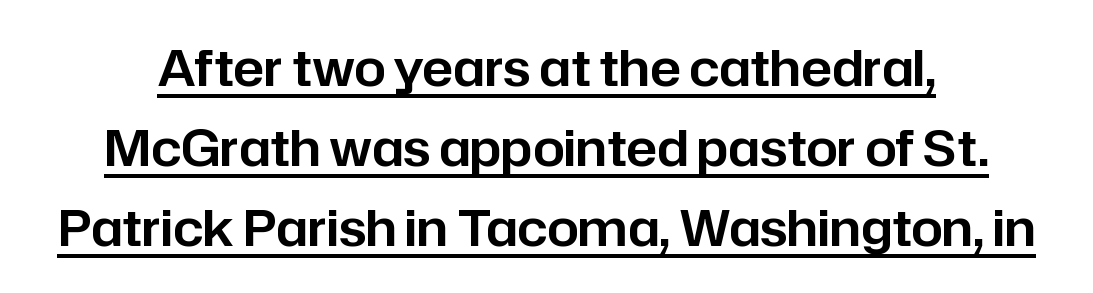
Q: Is the text italic (slanted)? A: No, it is upright.
Q: Is the typeface a serif or a sans-serif typeface? A: Sans-serif.
Q: Is the text underlined? A: Yes.
Q: Is the spacing between letters normal or unusually wide? A: Normal.
Q: Is the spacing between lines tight, normal or loose? A: Normal.
Q: Width (condensed, normal, or wide)? A: Normal.
Q: Stroke contrast? A: Low.
Q: x-height? A: Medium.
Q: Monospaced? A: No.
